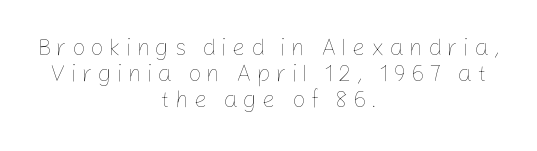
Q: Is the text bold? A: No.
Q: Is the text italic (slanted)? A: No, it is upright.
Q: Is the text underlined? A: No.
Q: How is the paragraph aligned? A: Centered.
Q: Is the spacing between letters normal or unusually wide? A: Unusually wide.
Q: Is the spacing between lines tight, normal or loose? A: Tight.
